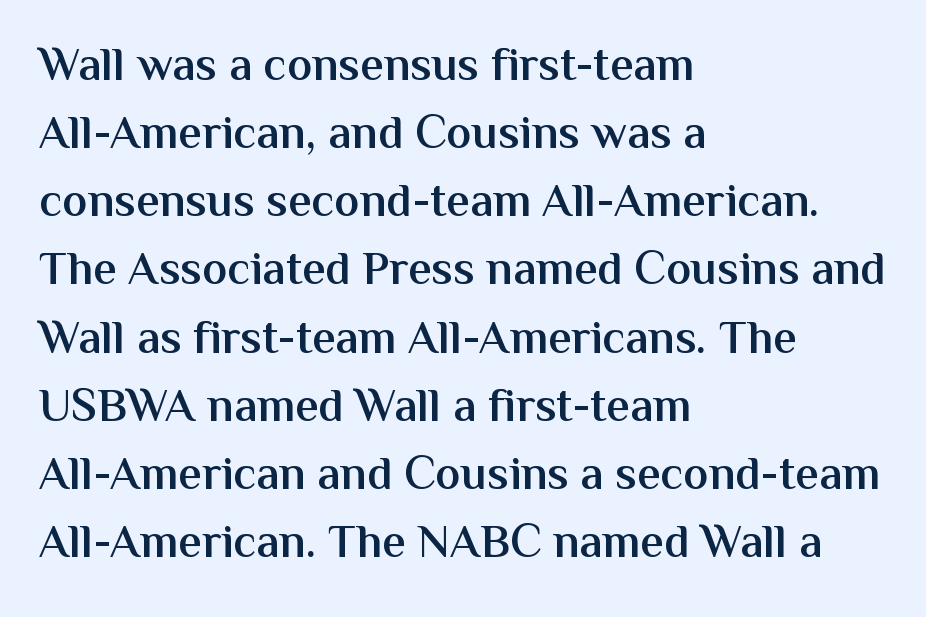
The image shows 47 px semibold sans-serif type, upright; set left-aligned, normal line spacing (1.45x), normal letter spacing, not underlined; medium stroke contrast and a medium x-height.
